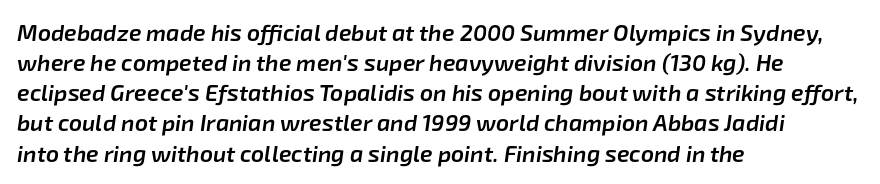
The image shows 23 px text type, italic (leaning right); set left-aligned, normal line spacing (1.31x), normal letter spacing, not underlined.
